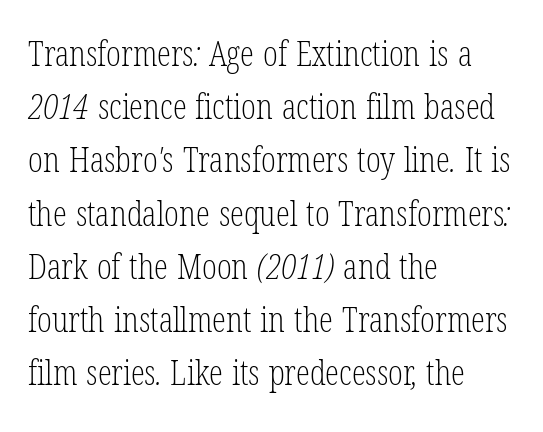
{"serif": "yes", "bold": "no", "weight": "light", "width": "condensed", "stroke_contrast": "low", "x_height": "medium", "monospaced": "no", "underline": "no", "align": "left", "line_spacing": "normal", "line_spacing_ratio": 1.52, "letter_spacing": "normal", "letter_spacing_em": 0.0, "glyph_px": 35}
